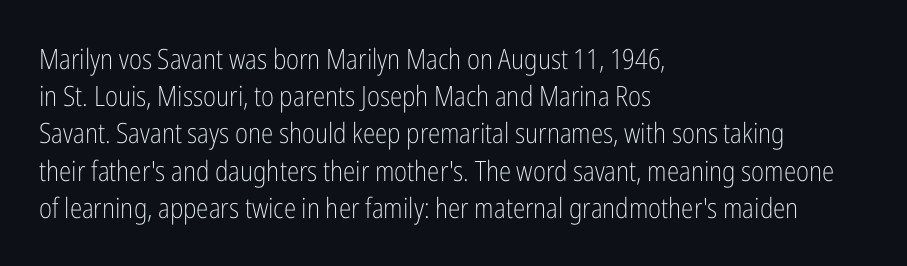
Q: Is the text bold? A: No.
Q: Is the text italic (slanted)? A: No, it is upright.
Q: Is the typeface a serif or a sans-serif typeface? A: Sans-serif.
Q: Is the text underlined? A: No.
Q: How is the paragraph aligned? A: Left-aligned.
Q: Is the spacing between letters normal or unusually wide? A: Normal.
Q: Is the spacing between lines tight, normal or loose? A: Normal.
Q: Width (condensed, normal, or wide)? A: Condensed.
Q: Stroke contrast? A: Low.
Q: x-height? A: Medium.
Q: Monospaced? A: No.
